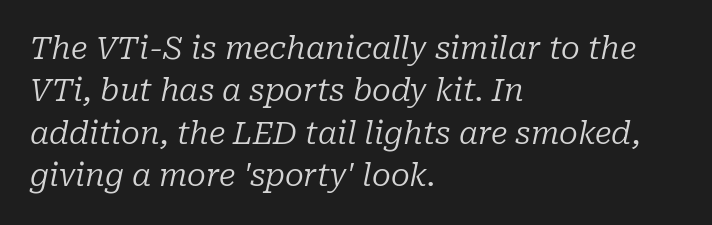
In terms of posture, this sample is oblique. The face used here is rendered with its standard letterfit. Compared with typical paragraphs, the rows here are spaced about the same. The face used here is seriffed, in the tradition of book romans. The strokes are not fattened; the text isn't bold. Lines of text with bare space underneath.
